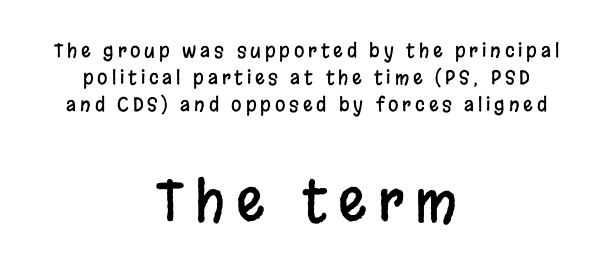
Q: Is the text italic (slanted)? A: No, it is upright.
Q: Is the typeface a serif or a sans-serif typeface? A: Sans-serif.
Q: Is the text underlined? A: No.
Q: How is the paragraph aligned? A: Centered.
Q: Is the spacing between letters normal or unusually wide? A: Unusually wide.
Q: Is the spacing between lines tight, normal or loose? A: Normal.
Q: Which block of text is set in a larger size, the first (top) or the second (bottom)? A: The second (bottom) one.
Q: Width (condensed, normal, or wide)? A: Condensed.
Q: Stroke contrast? A: Low.
Q: x-height? A: Large.
Q: Monospaced? A: No.
